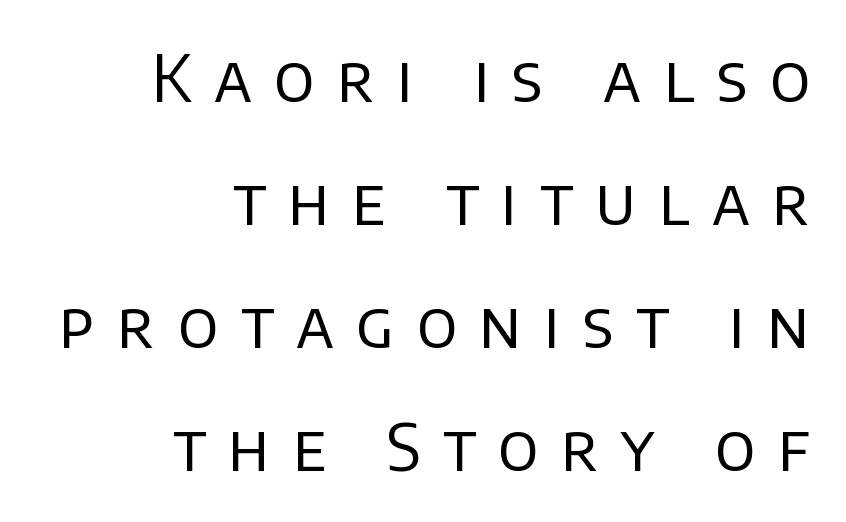
The image shows 64 px regular-weight sans-serif type, upright; set right-aligned, loose line spacing (1.92x), unusually wide letter spacing (+0.35 em), not underlined; low stroke contrast and a large x-height.
